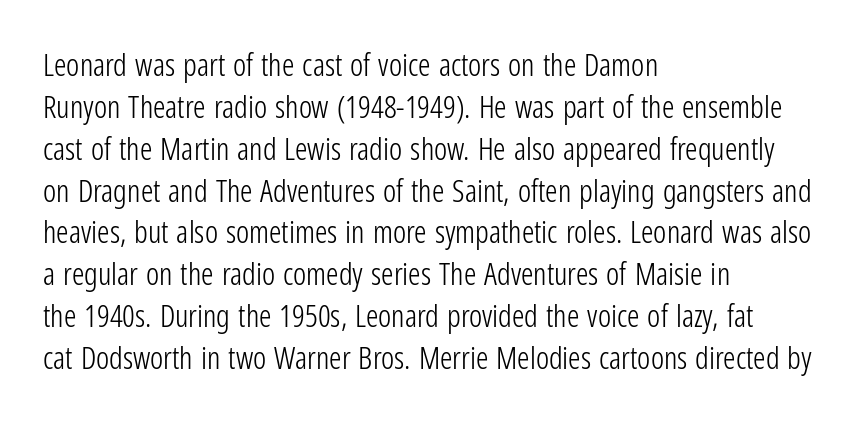
{"serif": "no", "italic": "no", "bold": "no", "weight": "light", "width": "condensed", "stroke_contrast": "low", "x_height": "medium", "monospaced": "no", "underline": "no", "align": "left", "line_spacing": "normal", "line_spacing_ratio": 1.35, "letter_spacing": "normal", "letter_spacing_em": 0.0, "glyph_px": 31}
